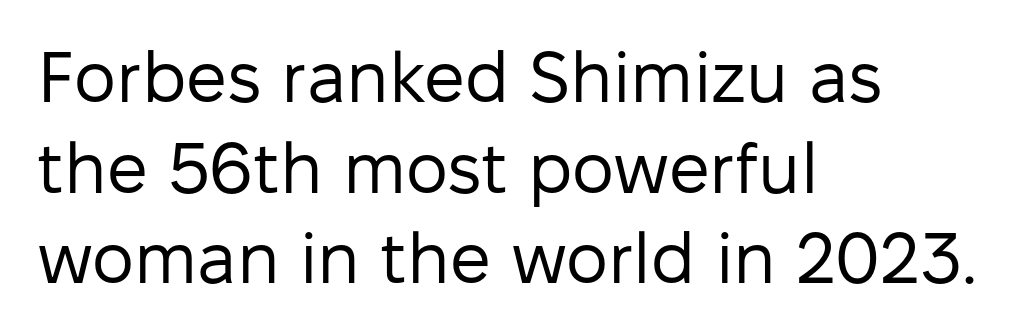
The image shows 72 px regular-weight sans-serif type, upright; set left-aligned, normal line spacing (1.26x), normal letter spacing, not underlined; low stroke contrast and a medium x-height.
